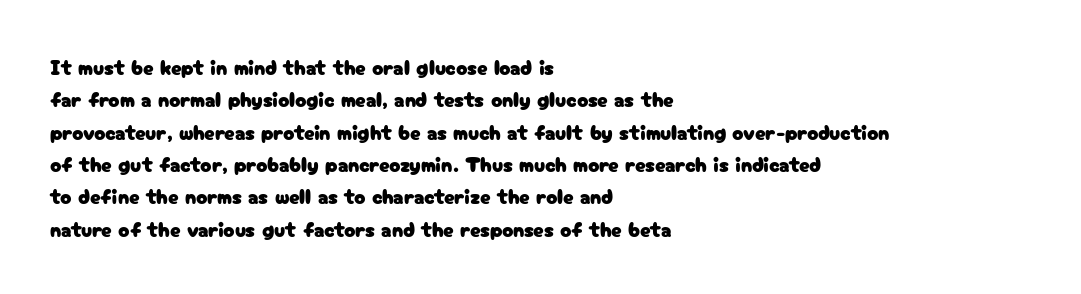
The image shows 21 px text type, upright; set left-aligned, normal line spacing (1.54x), normal letter spacing, not underlined.
